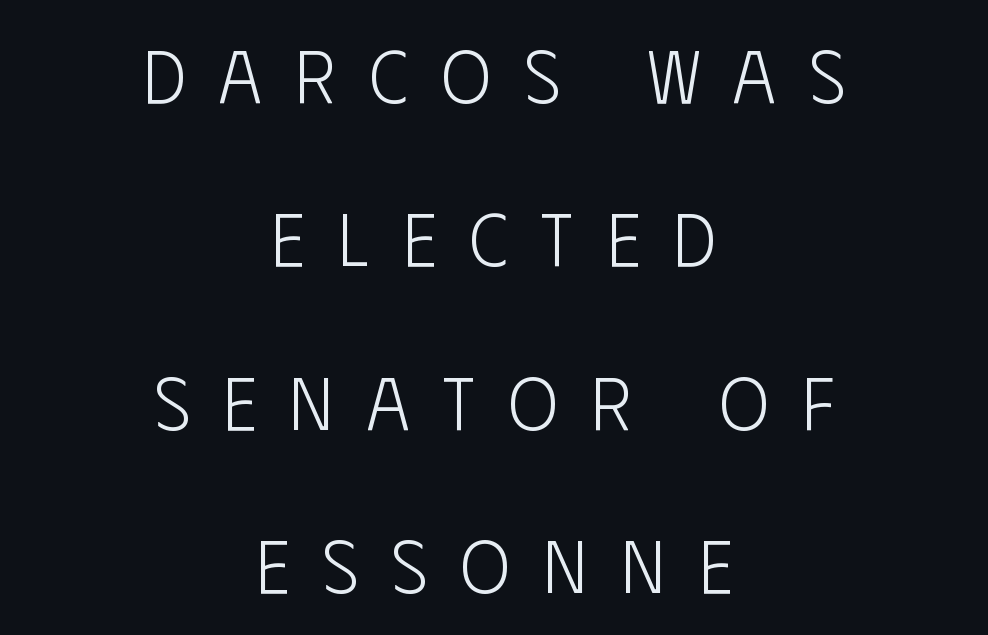
The characters display no serif detailing; their extremities are plain. Note the varied advance widths — an 'i' is clearly narrower than an 'm'. Does the copy run flush right? No — it is centered line by line. Is the type heavy? It reads as light-to-regular instead. Display-style spreading of the glyphs; the letterfit is very open.
